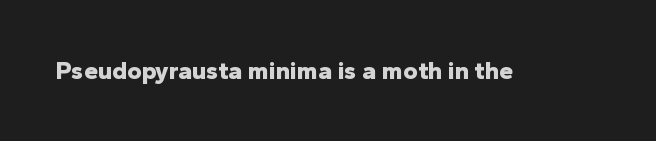
Q: Is the text bold? A: Yes.
Q: Is the text italic (slanted)? A: No, it is upright.
Q: Is the text underlined? A: No.
Q: Is the spacing between letters normal or unusually wide? A: Normal.
